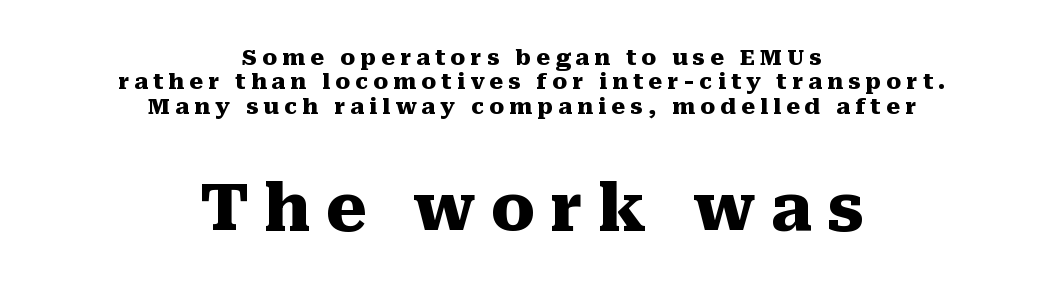
The image shows 65 px heavy serif type, upright; set centered, tight line spacing (1.11x), unusually wide letter spacing (+0.23 em), not underlined; the second (bottom) block is 2.95x larger; medium stroke contrast and a medium x-height.
